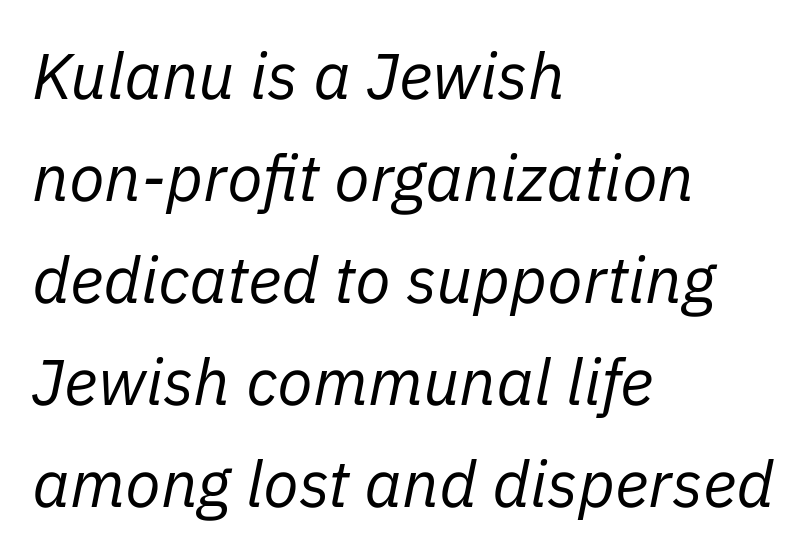
Q: Is the text bold? A: No.
Q: Is the text italic (slanted)? A: Yes, it leans right by about 11 degrees.
Q: Is the text underlined? A: No.
Q: How is the paragraph aligned? A: Left-aligned.
Q: Is the spacing between letters normal or unusually wide? A: Normal.
Q: Is the spacing between lines tight, normal or loose? A: Normal.
Q: Width (condensed, normal, or wide)? A: Normal.
Q: Stroke contrast? A: Low.
Q: x-height? A: Medium.
Q: Monospaced? A: No.
